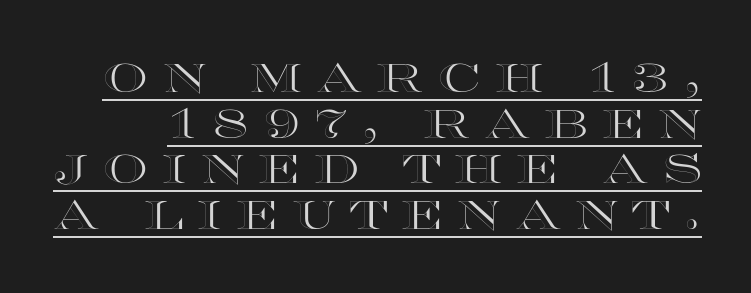
The image shows 40 px wide type, upright; set tight line spacing (1.14x), unusually wide letter spacing (+0.35 em), underlined; a large x-height.
